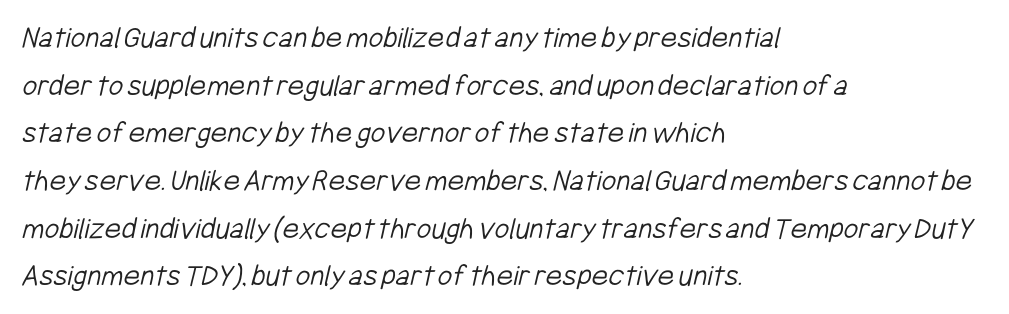
Q: Is the text bold? A: No.
Q: Is the typeface a serif or a sans-serif typeface? A: Sans-serif.
Q: Is the text underlined? A: No.
Q: How is the paragraph aligned? A: Left-aligned.
Q: Is the spacing between letters normal or unusually wide? A: Normal.
Q: Is the spacing between lines tight, normal or loose? A: Normal.
Q: Width (condensed, normal, or wide)? A: Condensed.
Q: Stroke contrast? A: Low.
Q: x-height? A: Medium.
Q: Monospaced? A: No.
